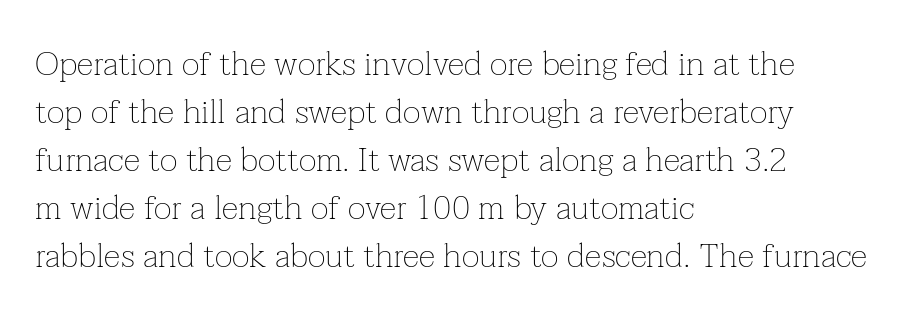
{"serif": "yes", "italic": "no", "bold": "no", "weight": "thin", "width": "normal", "stroke_contrast": "low", "x_height": "medium", "monospaced": "no", "underline": "no", "align": "left", "line_spacing": "normal", "line_spacing_ratio": 1.41, "letter_spacing": "normal", "letter_spacing_em": 0.0, "glyph_px": 34}
